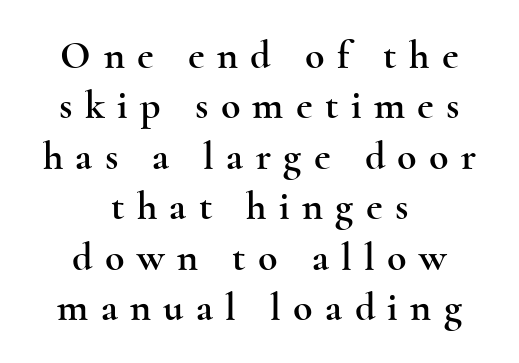
Character widths vary here, with narrow letters taking less room than wide ones. Notice how descenders clear the ascenders below comfortably — that's standard leading. The letters carry serifs — small finishing strokes at the ends of their stems. This sample uses expanded letter spacing, leaving extra air between glyphs. The string is rendered with underlining switched off. Vertical strokes here are truly vertical.
